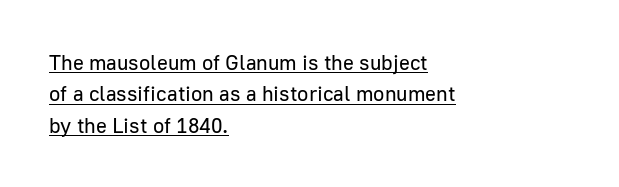
Posture: straight, roman, zero tilt. The specimen includes a rule beneath the text block's lines. A typesetter would call this leading conventional body-copy spacing. The letters sit at their default tracking, neither squeezed nor spread.
